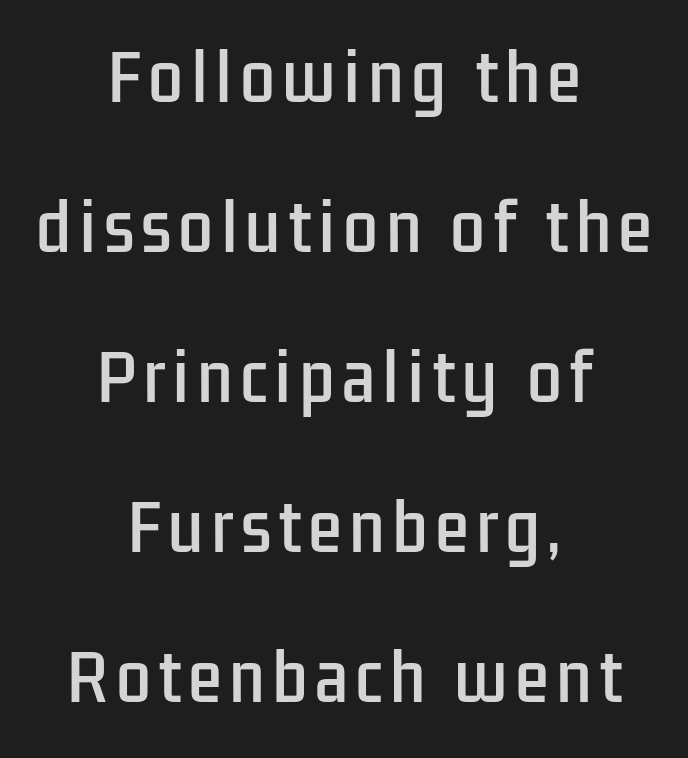
Q: Is the text italic (slanted)? A: No, it is upright.
Q: Is the typeface a serif or a sans-serif typeface? A: Sans-serif.
Q: Is the text underlined? A: No.
Q: How is the paragraph aligned? A: Centered.
Q: Is the spacing between lines tight, normal or loose? A: Loose.
Q: Width (condensed, normal, or wide)? A: Condensed.
Q: Stroke contrast? A: Low.
Q: x-height? A: Medium.
Q: Monospaced? A: No.
